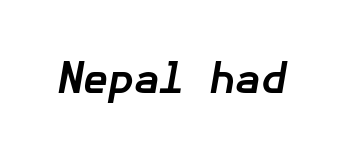
A clean baseline with only descenders dipping below it. Thick stems and heavy bowls — unmistakably bold. The letterforms sit shoulder to shoulder at normal distance. These lines were composed using italics.
